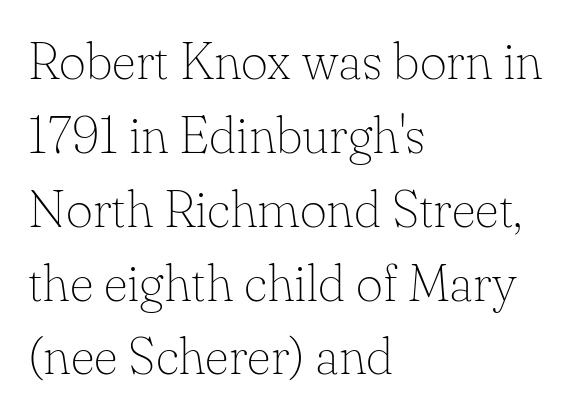
Q: Is the text bold? A: No.
Q: Is the text italic (slanted)? A: No, it is upright.
Q: Is the typeface a serif or a sans-serif typeface? A: Serif.
Q: Is the text underlined? A: No.
Q: How is the paragraph aligned? A: Left-aligned.
Q: Is the spacing between letters normal or unusually wide? A: Normal.
Q: Is the spacing between lines tight, normal or loose? A: Normal.
Q: Width (condensed, normal, or wide)? A: Normal.
Q: Stroke contrast? A: Low.
Q: x-height? A: Small.
Q: Monospaced? A: No.
